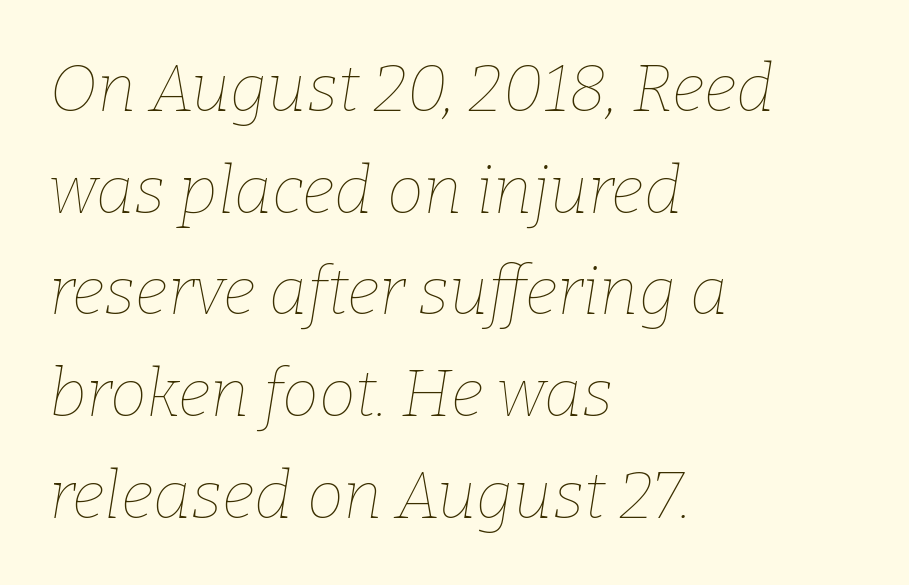
Q: Is the text bold? A: No.
Q: Is the text italic (slanted)? A: Yes, it leans right by about 9 degrees.
Q: Is the text underlined? A: No.
Q: How is the paragraph aligned? A: Left-aligned.
Q: Is the spacing between letters normal or unusually wide? A: Normal.
Q: Is the spacing between lines tight, normal or loose? A: Normal.
Q: Width (condensed, normal, or wide)? A: Normal.
Q: Stroke contrast? A: Low.
Q: x-height? A: Medium.
Q: Monospaced? A: No.
